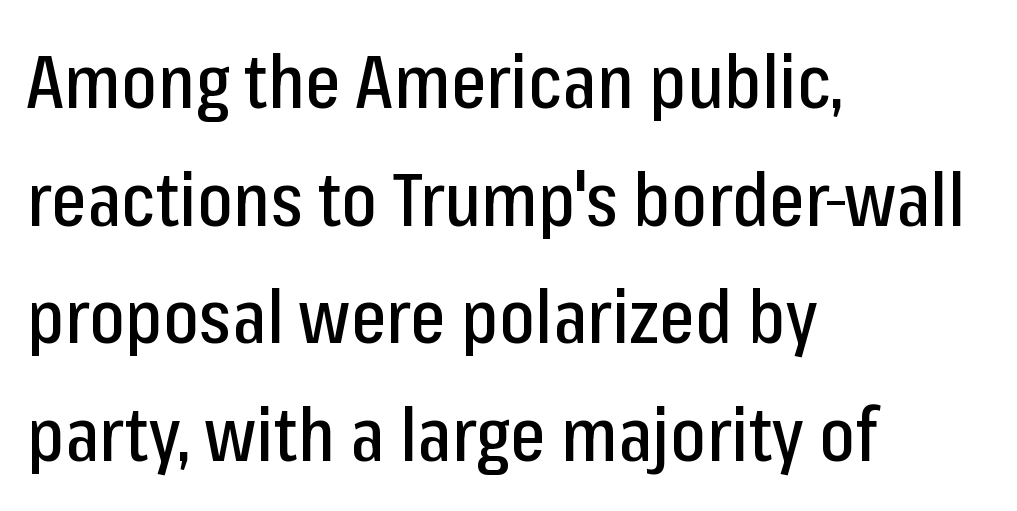
Q: Is the text italic (slanted)? A: No, it is upright.
Q: Is the typeface a serif or a sans-serif typeface? A: Sans-serif.
Q: Is the text underlined? A: No.
Q: How is the paragraph aligned? A: Left-aligned.
Q: Is the spacing between letters normal or unusually wide? A: Normal.
Q: Is the spacing between lines tight, normal or loose? A: Normal.
Q: Width (condensed, normal, or wide)? A: Condensed.
Q: Stroke contrast? A: Low.
Q: x-height? A: Medium.
Q: Monospaced? A: No.
